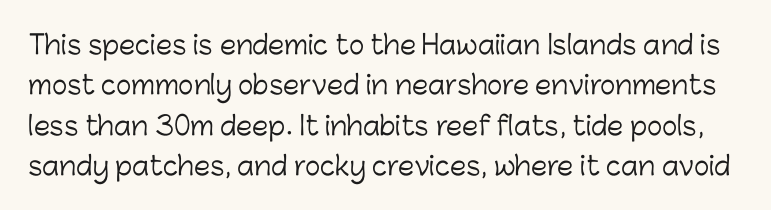
The image shows 26 px text type, upright; set normal line spacing (1.55x), normal letter spacing, not underlined.
